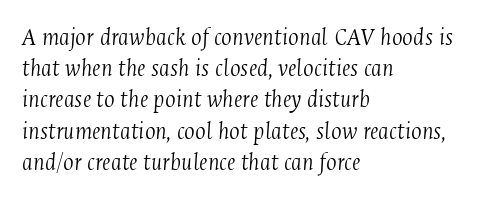
The image shows 25 px text type, italic (leaning right); set left-aligned, normal line spacing (1.25x), normal letter spacing, not underlined.
